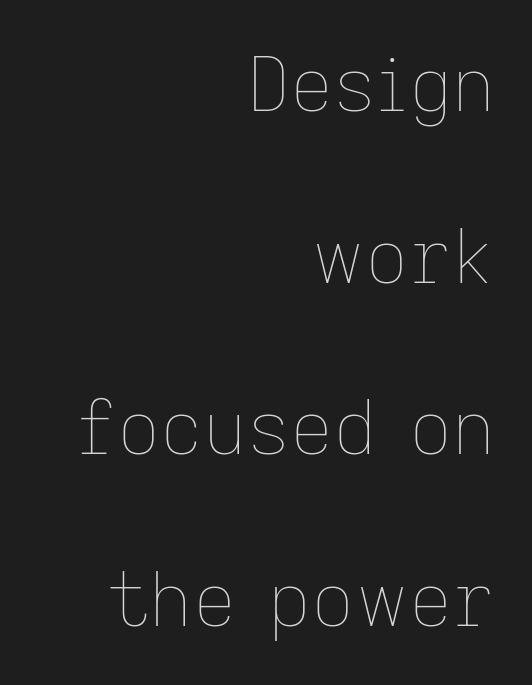
{"italic": "no", "bold": "no", "weight": "thin", "width": "normal", "stroke_contrast": "low", "x_height": "medium", "monospaced": "no", "underline": "no", "align": "right", "line_spacing": "loose", "line_spacing_ratio": 2.29, "letter_spacing": "normal", "letter_spacing_em": 0.0, "glyph_px": 75}
